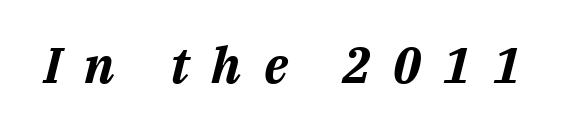
Someone cranked the tracking dial way up on this one. This sample has the flowing, uneven cadence of proportional lettering. The characters look thick and weighty, a clear bold. The gap between lines stays unmarked.
